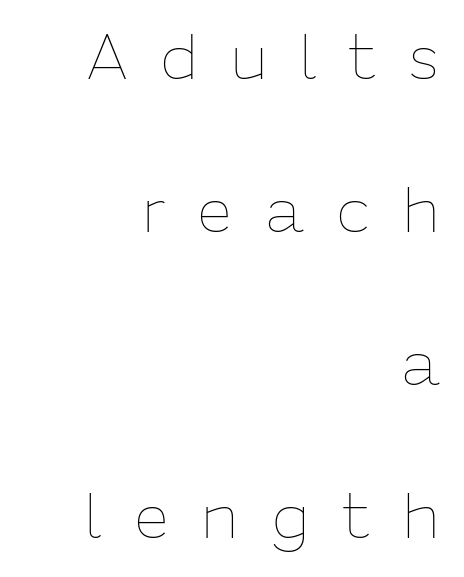
Just letters on the line, the space beneath them empty. Glyph-to-glyph distance is far greater than everyday printed text. Nothing heavy about these letters — not bold at all. The face used here is proportionally spaced, like ordinary book or web type. The typesetter chose a ragged-left arrangement here. Upright lettering throughout.
